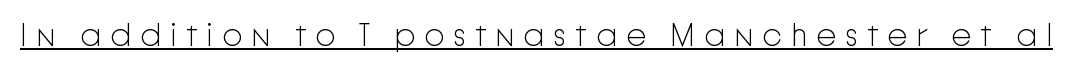
The image shows 32 px light sans-serif type, upright; set unusually wide letter spacing (+0.27 em), underlined; low stroke contrast and a medium x-height.
